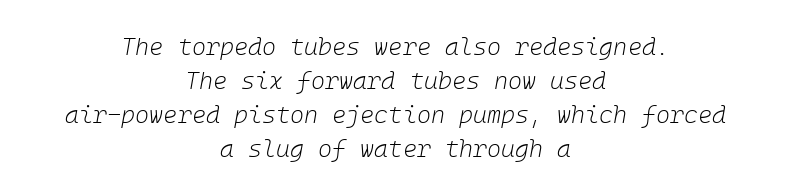
These lines were composed using italics. The gaps between neighbouring characters are ordinary and unremarkable. Leading: standard. The rendering positions every line midway between the sides. Stem width sits at or under what a default text font uses. Words float on clear page, feet unadorned.
